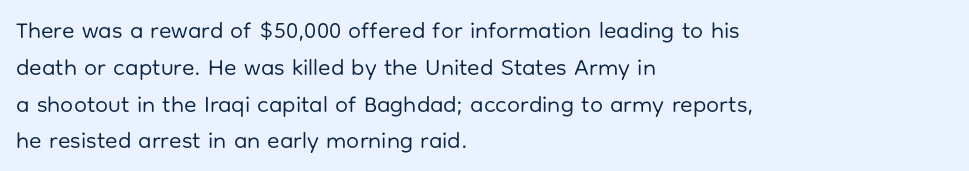
Q: Is the text bold? A: No.
Q: Is the text italic (slanted)? A: No, it is upright.
Q: Is the text underlined? A: No.
Q: How is the paragraph aligned? A: Left-aligned.
Q: Is the spacing between letters normal or unusually wide? A: Normal.
Q: Is the spacing between lines tight, normal or loose? A: Normal.
